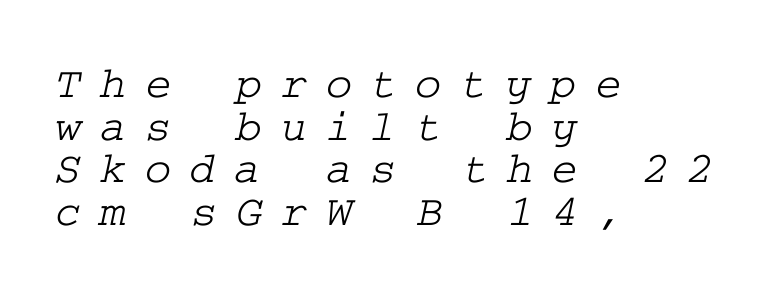
The image shows 45 px wide serif type; set left-aligned, tight line spacing (0.95x), unusually wide letter spacing (+0.41 em), not underlined; low stroke contrast and a medium x-height.
